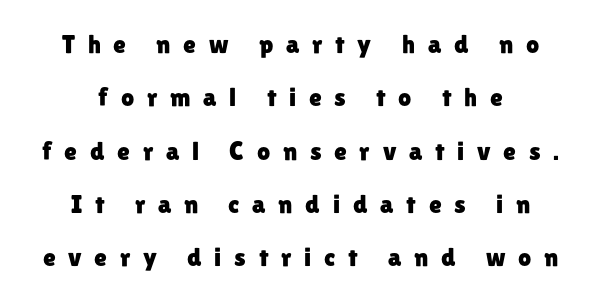
The rag falls on both sides of this text block equally. The line-height multiplier appears high, well above default. The space beneath each line is pristine and unruled. Italic: no, the glyphs are upright roman. Compared with typical body copy, the letter spacing here is much looser.
